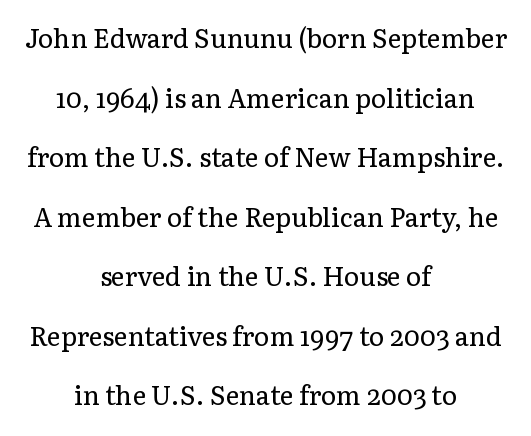
Q: Is the text bold? A: No.
Q: Is the text italic (slanted)? A: No, it is upright.
Q: Is the text underlined? A: No.
Q: How is the paragraph aligned? A: Centered.
Q: Is the spacing between letters normal or unusually wide? A: Normal.
Q: Is the spacing between lines tight, normal or loose? A: Loose.
